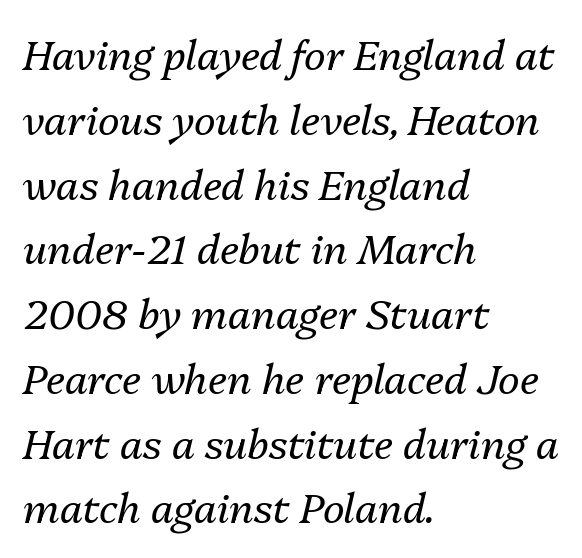
The rendering applies a slant to the glyphs. Successive baselines arrive at the customary interval. Stems here are at most as thick as an everyday book face. Honestly, the letter spacing is just normal — you wouldn't notice it. Has an underline been added? It has not.
